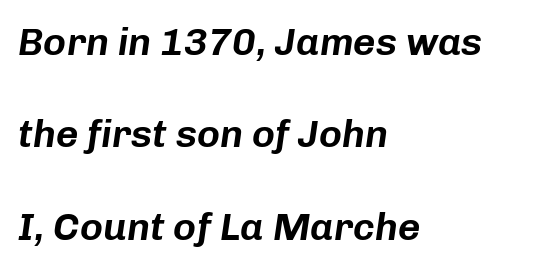
The image shows 39 px text type, italic (leaning right); set left-aligned, loose line spacing (2.37x), normal letter spacing, not underlined; low stroke contrast and a medium x-height.
